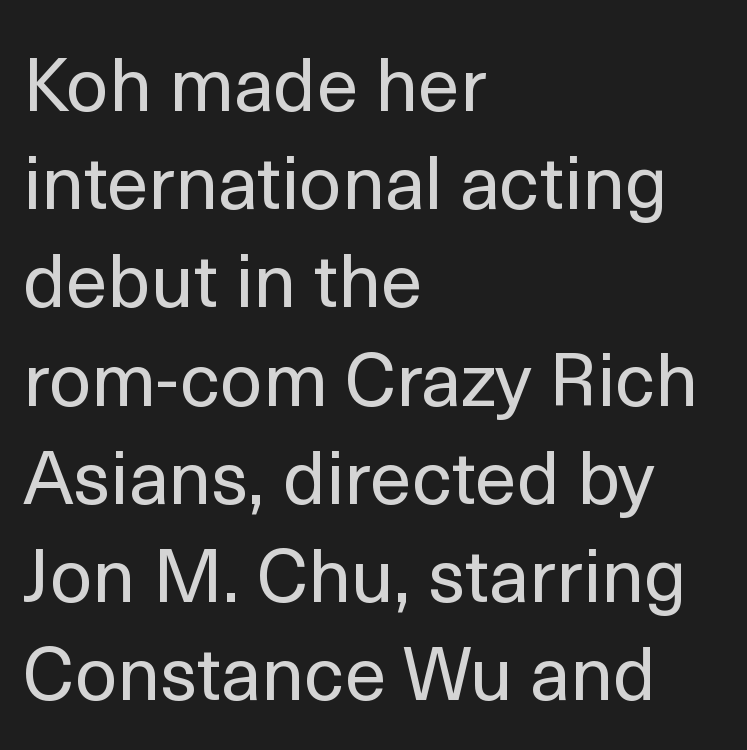
Characters remain perfectly vertical along every line. Stroke thickness stays within the range of a standard reading face or lighter. In terms of leading, this rendering sits right in the middle. Students, note that the glyphs here touch the page at normal intervals. Nobody drew a line under any word here. Typographically, this falls in the sans-serif category.
